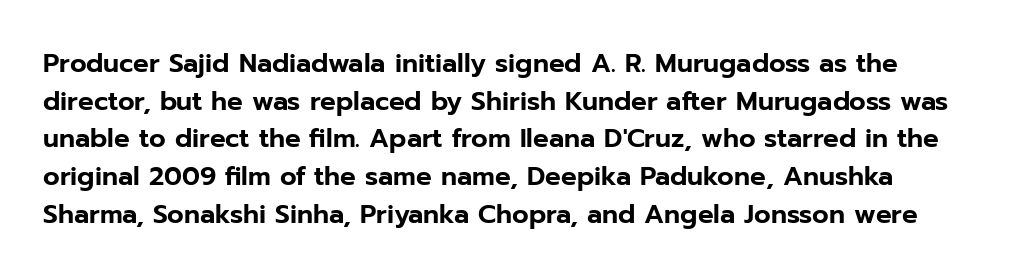
{"italic": "no", "underline": "no", "line_spacing": "normal", "line_spacing_ratio": 1.45, "letter_spacing": "normal", "letter_spacing_em": 0.0, "glyph_px": 26}
